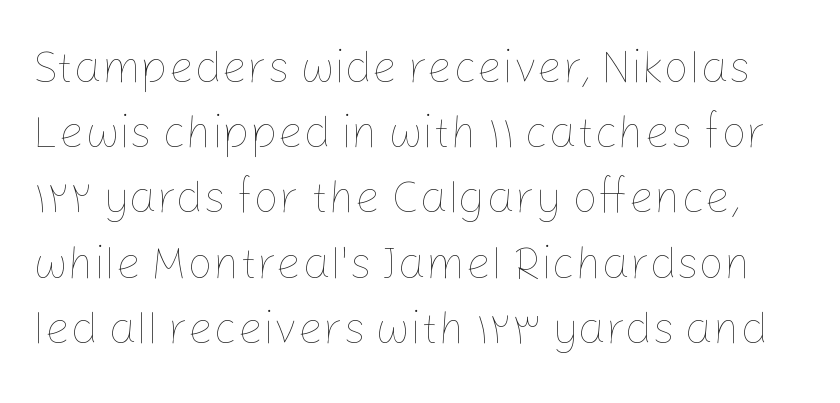
Q: Is the text bold? A: No.
Q: Is the text italic (slanted)? A: No, it is upright.
Q: Is the text underlined? A: No.
Q: Is the spacing between letters normal or unusually wide? A: Normal.
Q: Is the spacing between lines tight, normal or loose? A: Normal.
Q: Width (condensed, normal, or wide)? A: Normal.
Q: Stroke contrast? A: Low.
Q: x-height? A: Medium.
Q: Monospaced? A: No.
